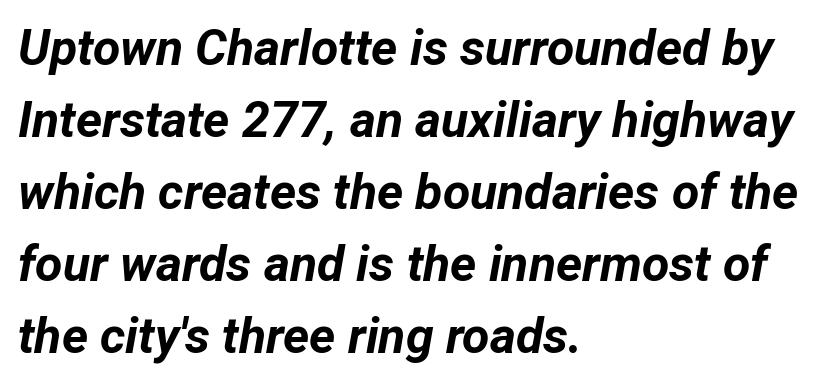
Q: Is the text bold? A: Yes.
Q: Is the text italic (slanted)? A: Yes, it leans right by about 12 degrees.
Q: Is the text underlined? A: No.
Q: How is the paragraph aligned? A: Left-aligned.
Q: Is the spacing between letters normal or unusually wide? A: Normal.
Q: Is the spacing between lines tight, normal or loose? A: Normal.
Q: Width (condensed, normal, or wide)? A: Normal.
Q: Stroke contrast? A: Low.
Q: x-height? A: Medium.
Q: Monospaced? A: No.
